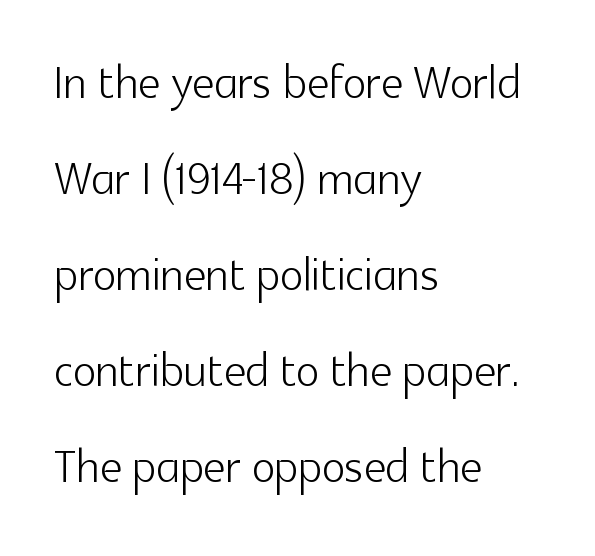
Q: Is the text bold? A: No.
Q: Is the text italic (slanted)? A: No, it is upright.
Q: Is the typeface a serif or a sans-serif typeface? A: Sans-serif.
Q: Is the text underlined? A: No.
Q: How is the paragraph aligned? A: Left-aligned.
Q: Is the spacing between letters normal or unusually wide? A: Normal.
Q: Is the spacing between lines tight, normal or loose? A: Normal.
Q: Width (condensed, normal, or wide)? A: Normal.
Q: x-height? A: Medium.
Q: Monospaced? A: No.
